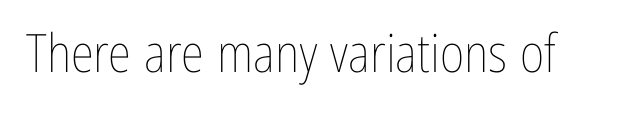
Q: Is the text bold? A: No.
Q: Is the text italic (slanted)? A: No, it is upright.
Q: Is the text underlined? A: No.
Q: Is the spacing between letters normal or unusually wide? A: Normal.
Q: Width (condensed, normal, or wide)? A: Condensed.
Q: Stroke contrast? A: Low.
Q: x-height? A: Medium.
Q: Monospaced? A: No.
